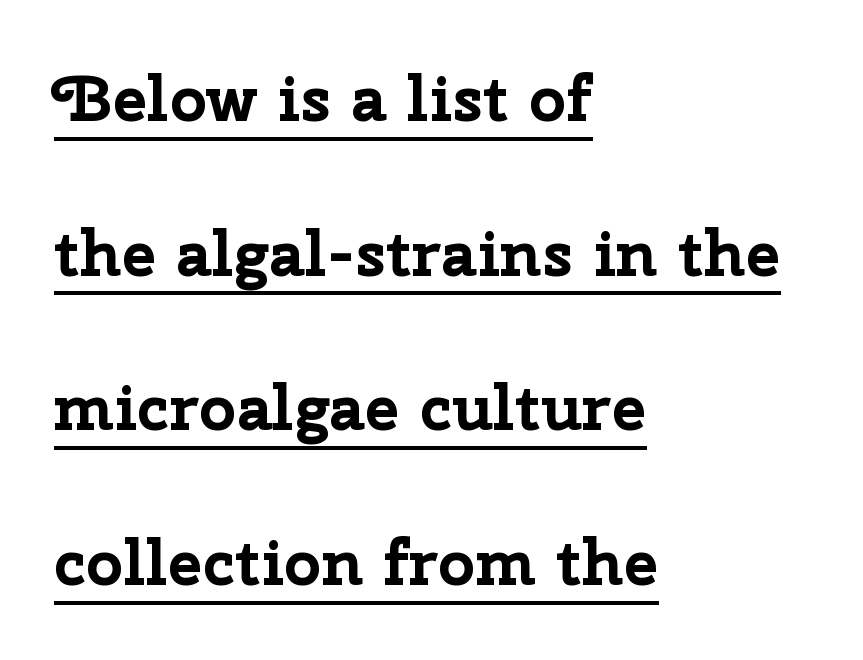
Q: Is the text bold? A: Yes.
Q: Is the text italic (slanted)? A: No, it is upright.
Q: Is the typeface a serif or a sans-serif typeface? A: Sans-serif.
Q: Is the text underlined? A: Yes.
Q: How is the paragraph aligned? A: Left-aligned.
Q: Is the spacing between letters normal or unusually wide? A: Normal.
Q: Is the spacing between lines tight, normal or loose? A: Loose.
Q: Width (condensed, normal, or wide)? A: Normal.
Q: Stroke contrast? A: Low.
Q: x-height? A: Medium.
Q: Monospaced? A: No.
